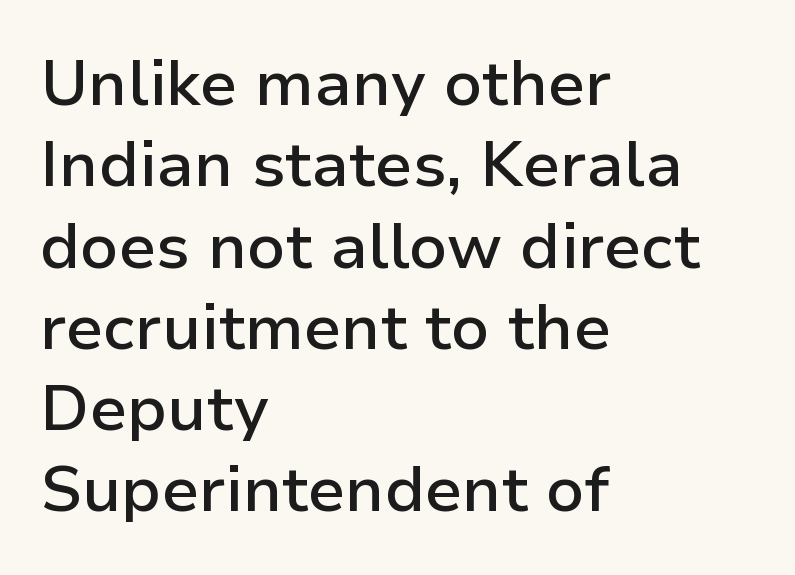
{"serif": "no", "italic": "no", "bold": "semi", "weight": "semibold", "width": "normal", "stroke_contrast": "low", "x_height": "medium", "monospaced": "no", "underline": "no", "align": "left", "line_spacing": "normal", "line_spacing_ratio": 1.27, "letter_spacing": "normal", "letter_spacing_em": 0.0, "glyph_px": 64}
